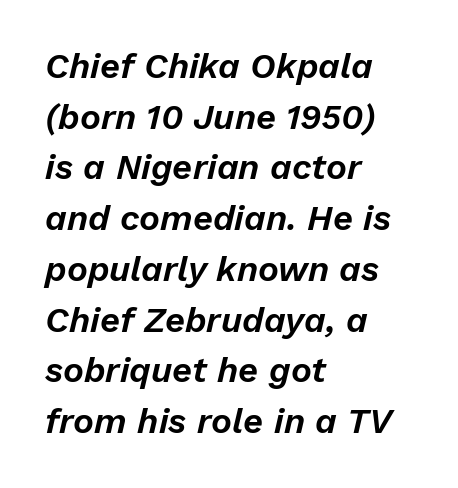
Slant detected: the letters are inclined. How would I describe the line gaps? Plain and ordinary. The line texture is even and compact thanks to regular tracking. Proportional: the letters do not fall into vertical columns. Glance below the letters and you will spot only blank space. The paragraph has a hard left edge and a soft right edge.
